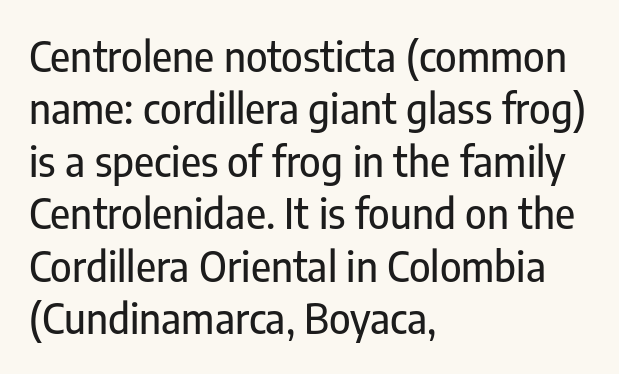
The image shows 41 px condensed sans-serif type, upright; set left-aligned, normal line spacing (1.28x), normal letter spacing, not underlined; low stroke contrast and a medium x-height.
